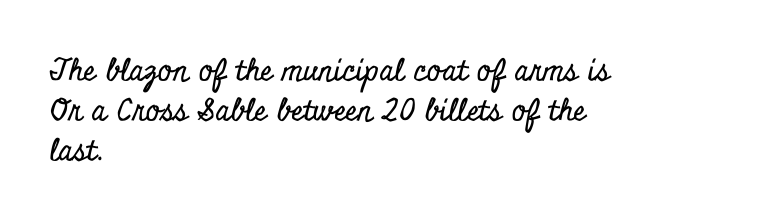
The passage shown is typeset with a serif family. Compared with a centered layout, this one pins lines to the left instead. Vertically, the passage feels balanced, rows spaced as you'd expect. Standard letterfit; no display-style spreading of the glyphs. Each letter keeps its own natural width here, so spacing adapts to shape.
